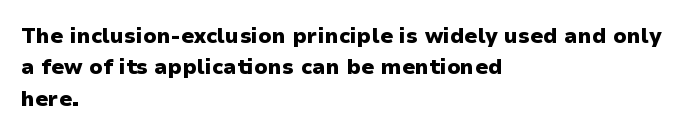
Set as a true bold cut, around the 700 mark. You can tell it's not italic because the verticals are truly vertical. Horizontally, the lines are justified to the leading edge only. Evenly set lines give the paragraph a standard silhouette. Just letters on the line, the space beneath them empty. Compared with typical body copy, the letter spacing here is the same.
